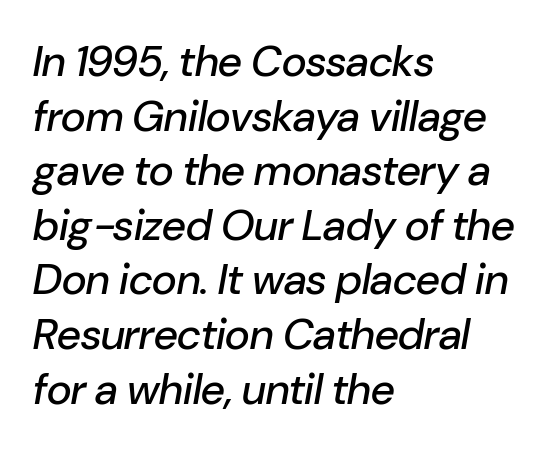
The image shows 43 px text type, italic (leaning right); set left-aligned, normal line spacing (1.27x), normal letter spacing, not underlined; low stroke contrast and a medium x-height.
